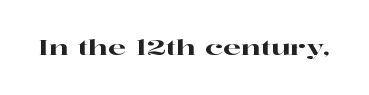
{"italic": "no", "underline": "no", "letter_spacing": "normal", "letter_spacing_em": 0.0, "glyph_px": 21}
